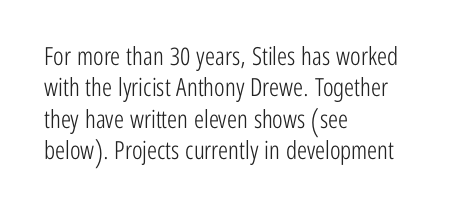
No letter is thick-stroked: the sample isn't bold. This is roman type, the default non-slanted kind. One glance says typical: line gaps are just what's usual. Plain, unruled lines of type. This sample is left-justified, so line endings fall wherever the words run out.
